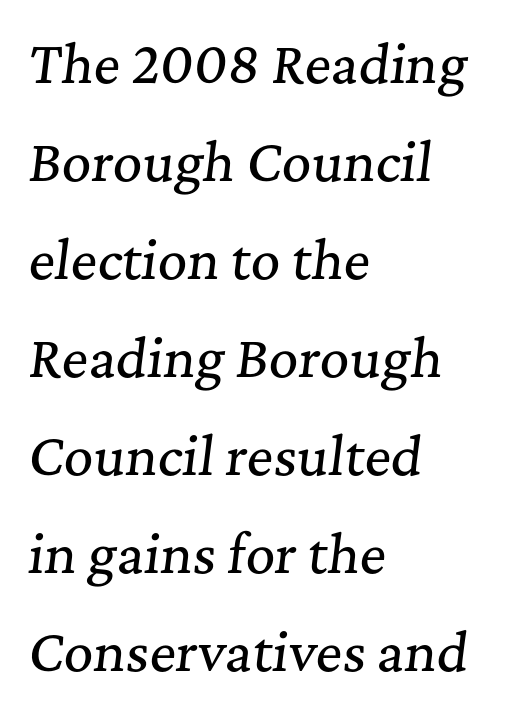
Q: Is the text italic (slanted)? A: Yes, it leans right by about 7 degrees.
Q: Is the typeface a serif or a sans-serif typeface? A: Serif.
Q: Is the text underlined? A: No.
Q: How is the paragraph aligned? A: Left-aligned.
Q: Is the spacing between letters normal or unusually wide? A: Normal.
Q: Is the spacing between lines tight, normal or loose? A: Loose.
Q: Width (condensed, normal, or wide)? A: Normal.
Q: Stroke contrast? A: Medium.
Q: x-height? A: Medium.
Q: Monospaced? A: No.
